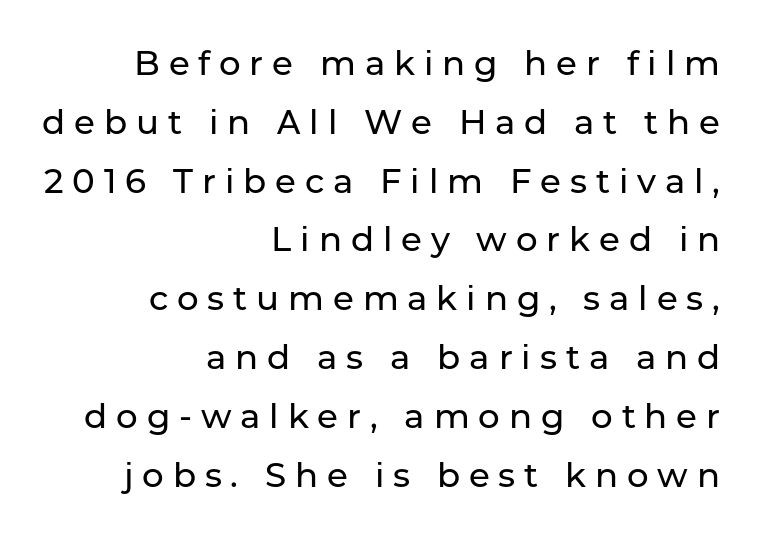
The image shows 34 px sans-serif type, upright; set right-aligned, line spacing 1.73x, unusually wide letter spacing (+0.26 em), not underlined; low stroke contrast and a medium x-height.
